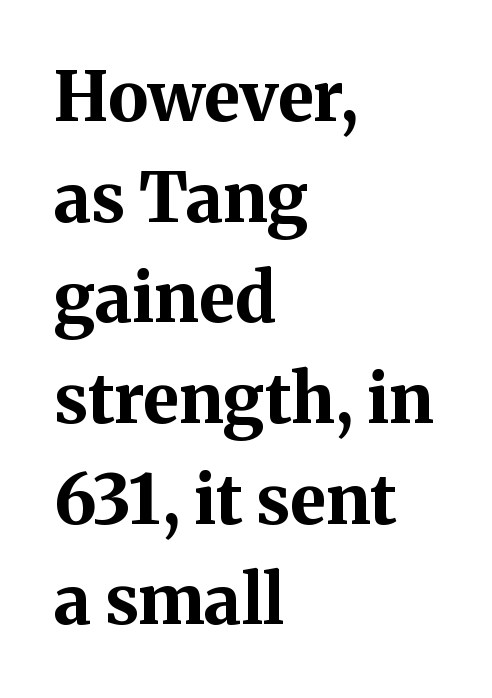
The image shows 68 px bold serif type, upright; set left-aligned, normal line spacing (1.48x), normal letter spacing, not underlined; medium stroke contrast and a medium x-height.
